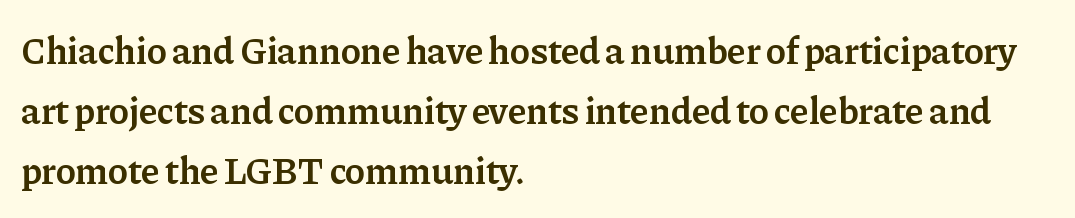
Q: Is the text bold? A: Semi-bold.
Q: Is the text italic (slanted)? A: No, it is upright.
Q: Is the typeface a serif or a sans-serif typeface? A: Serif.
Q: Is the text underlined? A: No.
Q: How is the paragraph aligned? A: Left-aligned.
Q: Is the spacing between letters normal or unusually wide? A: Normal.
Q: Is the spacing between lines tight, normal or loose? A: Normal.
Q: Width (condensed, normal, or wide)? A: Normal.
Q: Stroke contrast? A: Low.
Q: x-height? A: Medium.
Q: Monospaced? A: No.
